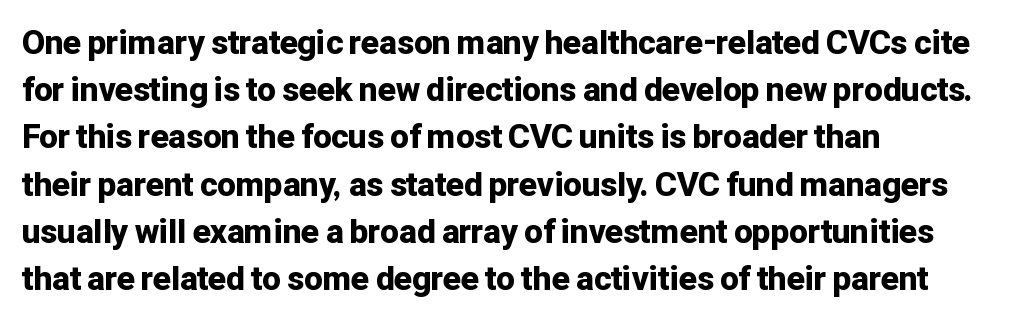
Q: Is the text bold? A: Yes.
Q: Is the text italic (slanted)? A: No, it is upright.
Q: Is the typeface a serif or a sans-serif typeface? A: Sans-serif.
Q: Is the text underlined? A: No.
Q: How is the paragraph aligned? A: Left-aligned.
Q: Is the spacing between letters normal or unusually wide? A: Normal.
Q: Is the spacing between lines tight, normal or loose? A: Normal.
Q: Width (condensed, normal, or wide)? A: Normal.
Q: Stroke contrast? A: Low.
Q: x-height? A: Medium.
Q: Monospaced? A: No.
